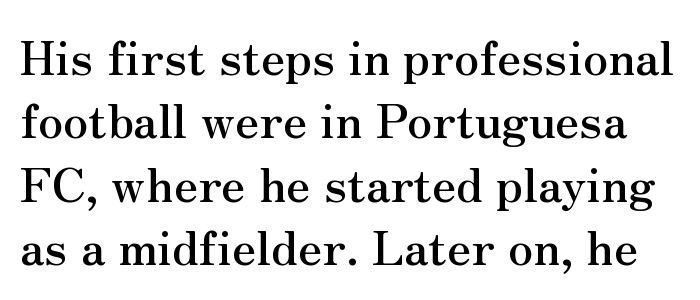
The image shows 47 px serif type, upright; set normal line spacing (1.35x), normal letter spacing, not underlined; medium stroke contrast and a small x-height.
